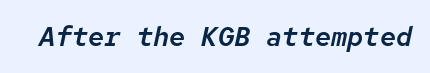
{"italic": "yes", "lean": "right", "slant_degrees": 12, "underline": "no", "letter_spacing": "normal", "letter_spacing_em": 0.0, "glyph_px": 27}
